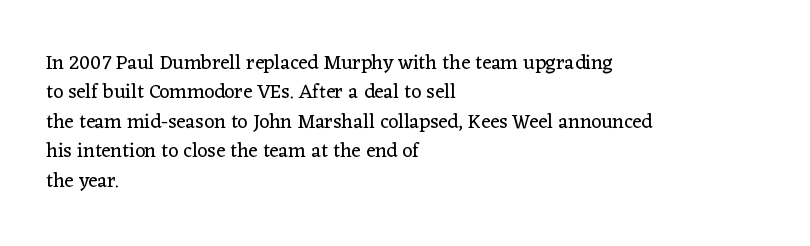
Look at the tracking — it's just the regular setting, nothing added. This sample keeps an unexceptional amount of space between lines. A typesetter would mark this as roman, not italic. Each row of text sits above clean, open space. Ink coverage per letter is moderate at most. This rendering uses left alignment, leaving the right contour irregular.
